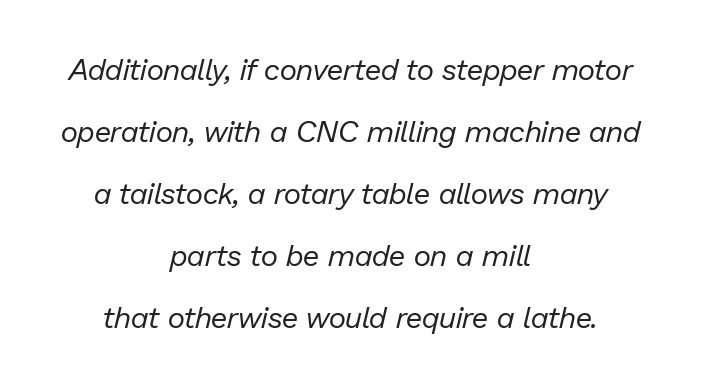
The image shows 30 px regular-weight type, italic (leaning right); set centered, loose line spacing (2.07x), normal letter spacing, not underlined; low stroke contrast and a medium x-height.
